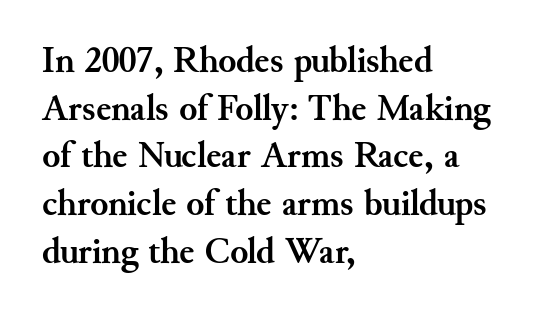
The image shows 37 px semibold serif type, upright; set left-aligned, normal line spacing (1.29x), normal letter spacing, not underlined; medium stroke contrast and a small x-height.
